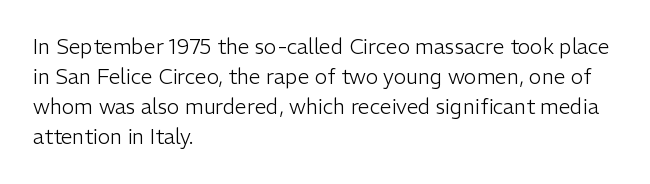
The image shows 21 px text type, upright; set left-aligned, normal line spacing (1.43x), normal letter spacing, not underlined.
